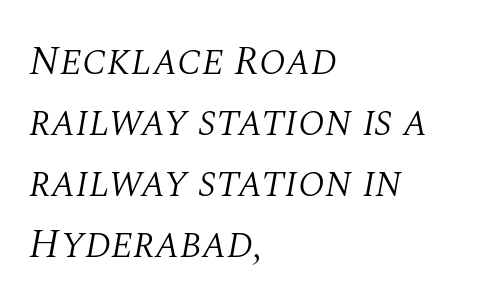
The image shows 42 px light serif type, italic (leaning right); set left-aligned, normal line spacing (1.45x), normal letter spacing, not underlined; medium stroke contrast and a large x-height.
